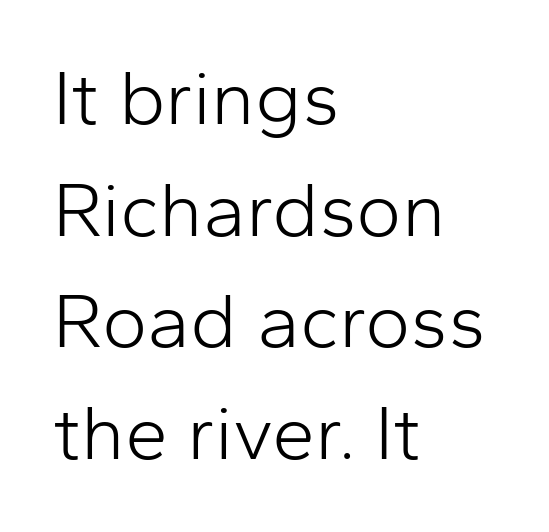
{"serif": "no", "italic": "no", "bold": "no", "weight": "light", "width": "normal", "stroke_contrast": "low", "x_height": "medium", "monospaced": "no", "underline": "no", "align": "left", "line_spacing": "normal", "line_spacing_ratio": 1.45, "letter_spacing": "normal", "letter_spacing_em": 0.0, "glyph_px": 77}
